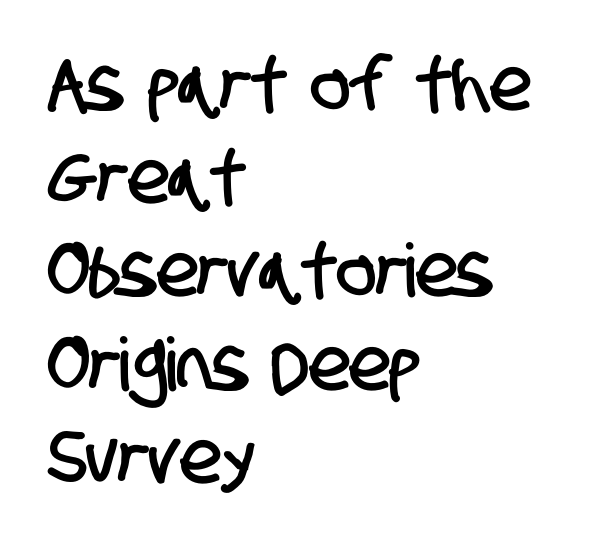
Q: Is the typeface a serif or a sans-serif typeface? A: Sans-serif.
Q: Is the text underlined? A: No.
Q: How is the paragraph aligned? A: Left-aligned.
Q: Is the spacing between letters normal or unusually wide? A: Normal.
Q: Is the spacing between lines tight, normal or loose? A: Normal.
Q: Width (condensed, normal, or wide)? A: Condensed.
Q: Stroke contrast? A: Low.
Q: x-height? A: Large.
Q: Monospaced? A: No.
